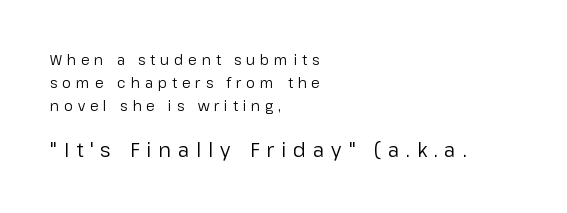
The image shows 20 px text type, upright; set left-aligned, normal line spacing (1.64x), unusually wide letter spacing (+0.35 em), not underlined; the second (bottom) block is 1.43x larger.
